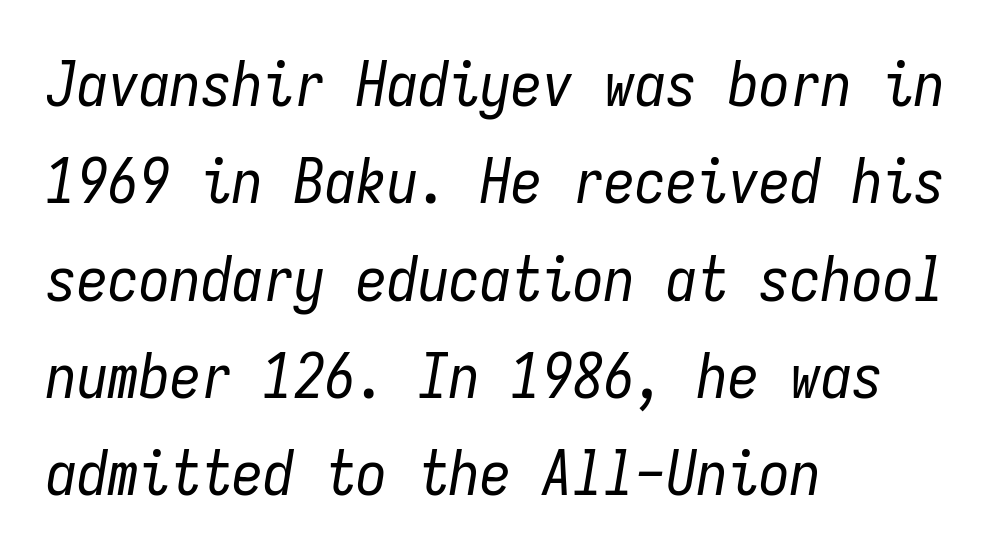
{"italic": "yes", "lean": "right", "slant_degrees": 9, "bold": "no", "weight": "regular", "width": "condensed", "stroke_contrast": "low", "x_height": "medium", "monospaced": "yes", "underline": "no", "align": "left", "line_spacing": "normal", "line_spacing_ratio": 1.57, "letter_spacing": "normal", "letter_spacing_em": 0.0, "glyph_px": 62}
